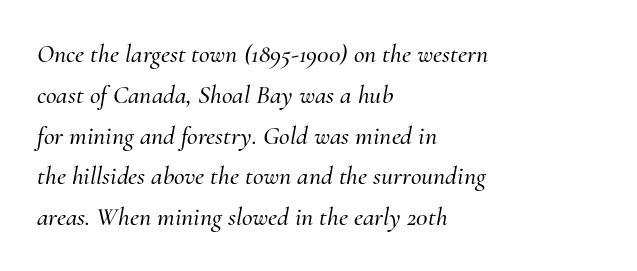
Q: Is the text italic (slanted)? A: Yes, it leans right by about 10 degrees.
Q: Is the text underlined? A: No.
Q: How is the paragraph aligned? A: Left-aligned.
Q: Is the spacing between letters normal or unusually wide? A: Normal.
Q: Is the spacing between lines tight, normal or loose? A: Normal.
